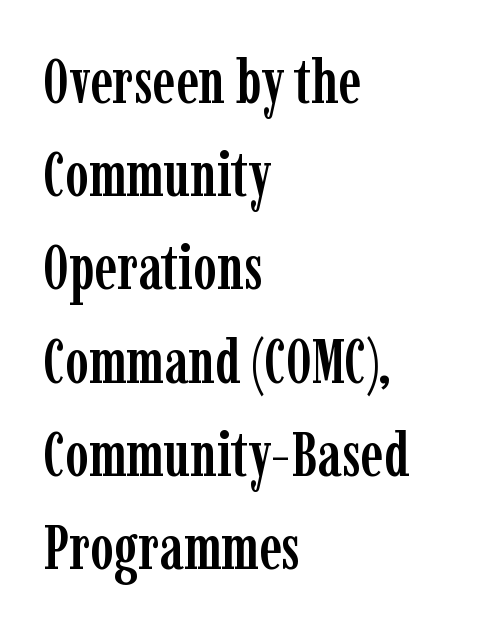
The image shows 63 px condensed serif type, upright; set left-aligned, normal line spacing (1.48x), normal letter spacing, not underlined; low stroke contrast and a medium x-height.
